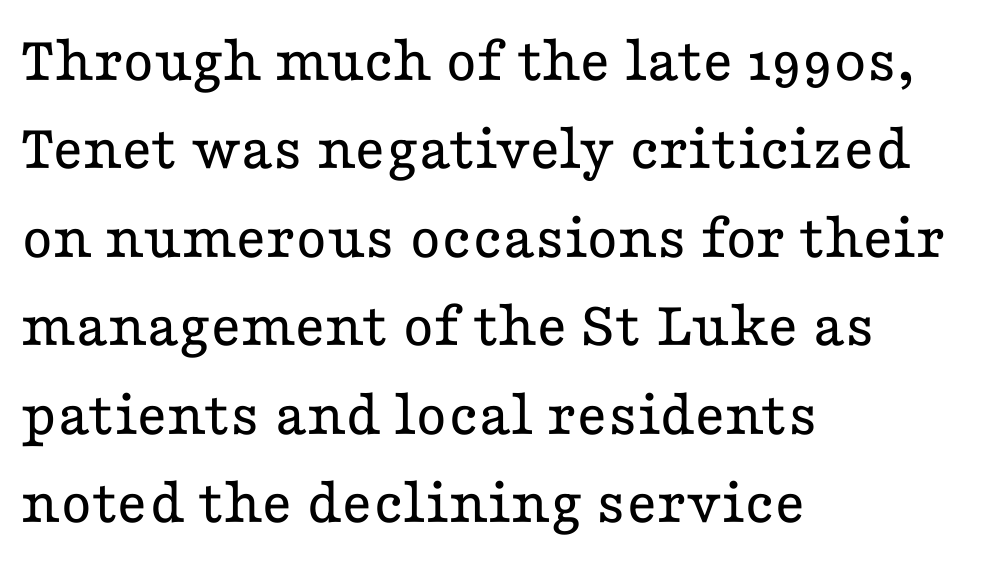
Q: Is the text bold? A: No.
Q: Is the text italic (slanted)? A: No, it is upright.
Q: Is the typeface a serif or a sans-serif typeface? A: Serif.
Q: Is the text underlined? A: No.
Q: How is the paragraph aligned? A: Left-aligned.
Q: Is the spacing between letters normal or unusually wide? A: Normal.
Q: Is the spacing between lines tight, normal or loose? A: Normal.
Q: Width (condensed, normal, or wide)? A: Wide.
Q: Stroke contrast? A: Low.
Q: x-height? A: Medium.
Q: Monospaced? A: No.
